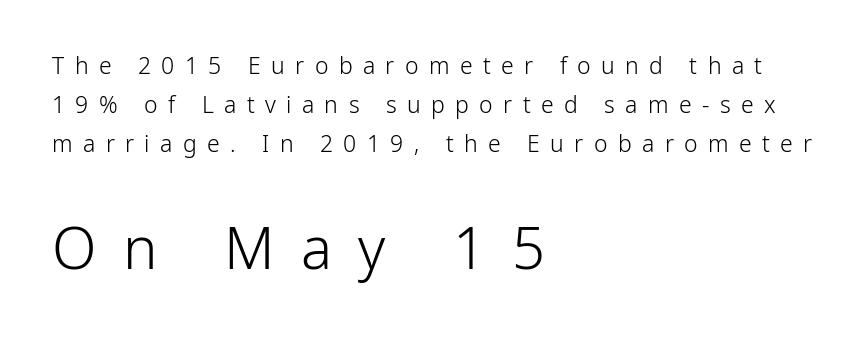
Q: Is the text bold? A: No.
Q: Is the text italic (slanted)? A: No, it is upright.
Q: Is the typeface a serif or a sans-serif typeface? A: Sans-serif.
Q: Is the text underlined? A: No.
Q: How is the paragraph aligned? A: Left-aligned.
Q: Is the spacing between letters normal or unusually wide? A: Unusually wide.
Q: Is the spacing between lines tight, normal or loose? A: Normal.
Q: Which block of text is set in a larger size, the first (top) or the second (bottom)? A: The second (bottom) one.
Q: Width (condensed, normal, or wide)? A: Normal.
Q: Stroke contrast? A: Low.
Q: x-height? A: Medium.
Q: Monospaced? A: No.
